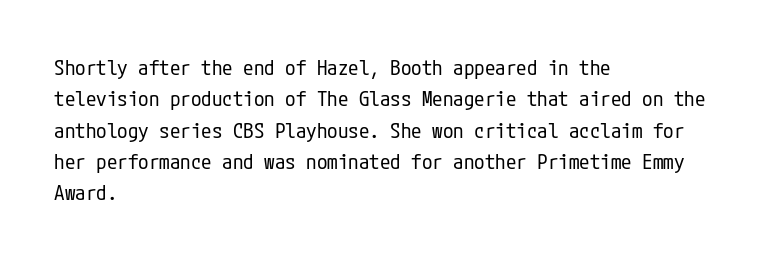
{"italic": "no", "bold": "no", "underline": "no", "align": "left", "line_spacing": "normal", "line_spacing_ratio": 1.49, "letter_spacing": "normal", "letter_spacing_em": 0.0, "glyph_px": 21}
